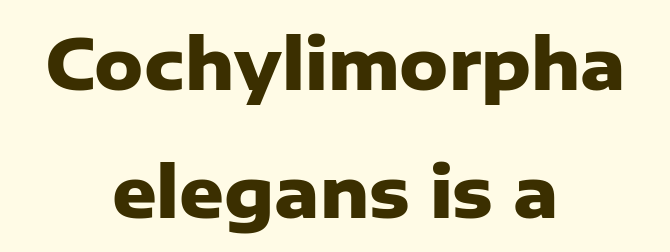
Q: Is the text bold? A: Yes.
Q: Is the text italic (slanted)? A: No, it is upright.
Q: Is the typeface a serif or a sans-serif typeface? A: Sans-serif.
Q: Is the text underlined? A: No.
Q: How is the paragraph aligned? A: Centered.
Q: Is the spacing between letters normal or unusually wide? A: Normal.
Q: Width (condensed, normal, or wide)? A: Normal.
Q: Stroke contrast? A: Low.
Q: x-height? A: Medium.
Q: Monospaced? A: No.
